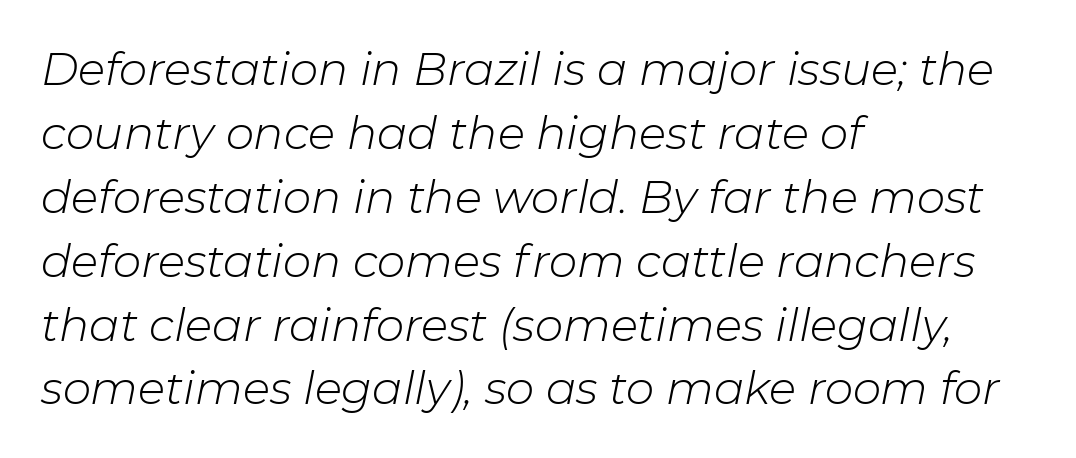
{"italic": "yes", "lean": "right", "slant_degrees": 11, "bold": "no", "weight": "light", "width": "normal", "stroke_contrast": "low", "x_height": "medium", "monospaced": "no", "underline": "no", "align": "left", "line_spacing": "normal", "line_spacing_ratio": 1.42, "letter_spacing": "normal", "letter_spacing_em": 0.0, "glyph_px": 45}
